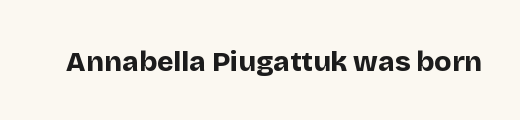
Here the glyphs are tracked normally, forming tight word shapes. The letters carry no serifs — their stems end cleanly without finishing strokes. Rendered with straight, roman letterforms. Think of a printed novel: that variable character pitch is what you see here. How heavy is the stroke? Heavy — this is a bold. Decoration check: the copy has no underline.
